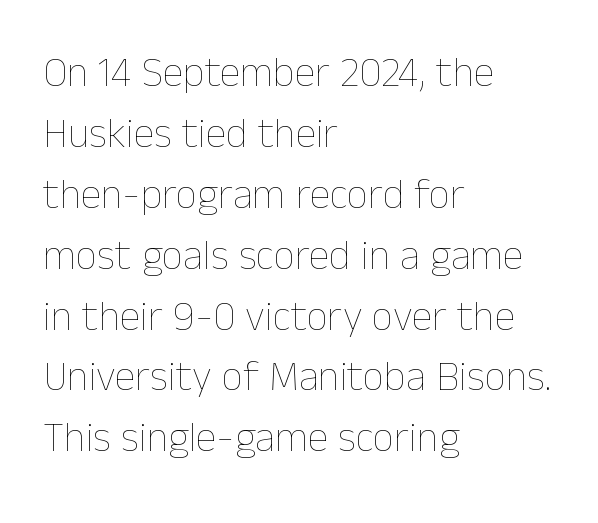
{"italic": "no", "bold": "no", "weight": "thin", "width": "normal", "stroke_contrast": "low", "x_height": "medium", "monospaced": "no", "underline": "no", "align": "left", "line_spacing": "normal", "line_spacing_ratio": 1.45, "letter_spacing": "normal", "letter_spacing_em": 0.0, "glyph_px": 42}
